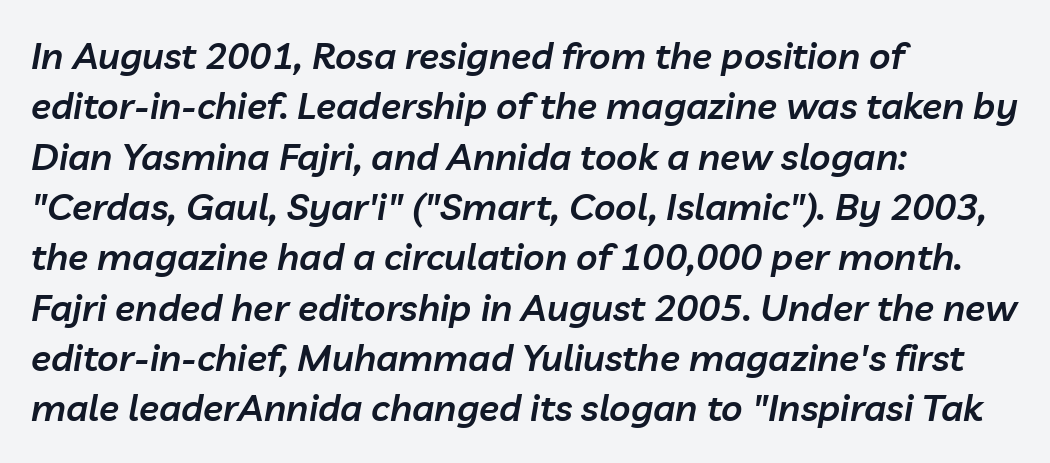
Q: Is the text bold? A: Semi-bold.
Q: Is the text italic (slanted)? A: Yes, it leans right by about 10 degrees.
Q: Is the text underlined? A: No.
Q: How is the paragraph aligned? A: Left-aligned.
Q: Is the spacing between letters normal or unusually wide? A: Normal.
Q: Is the spacing between lines tight, normal or loose? A: Normal.
Q: Width (condensed, normal, or wide)? A: Normal.
Q: Stroke contrast? A: Low.
Q: x-height? A: Medium.
Q: Monospaced? A: No.
